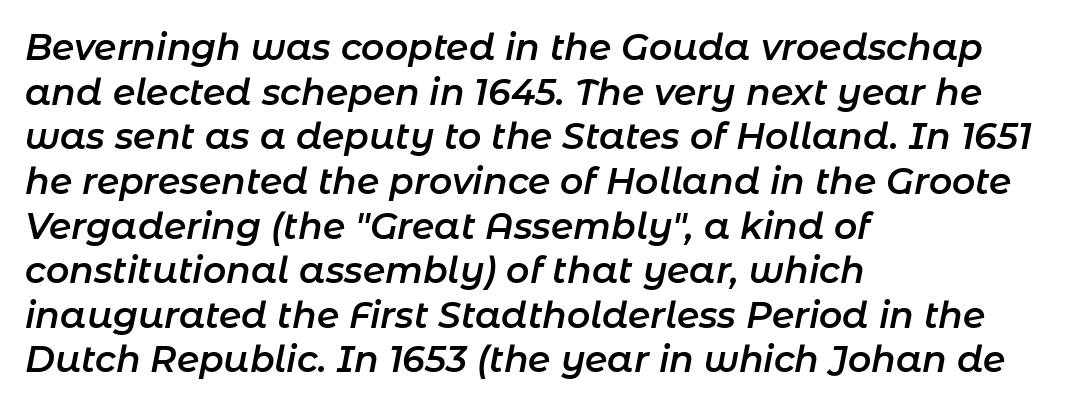
Q: Is the text bold? A: Semi-bold.
Q: Is the text italic (slanted)? A: Yes, it leans right by about 11 degrees.
Q: Is the text underlined? A: No.
Q: How is the paragraph aligned? A: Left-aligned.
Q: Is the spacing between letters normal or unusually wide? A: Normal.
Q: Width (condensed, normal, or wide)? A: Normal.
Q: Stroke contrast? A: Low.
Q: x-height? A: Medium.
Q: Monospaced? A: No.
